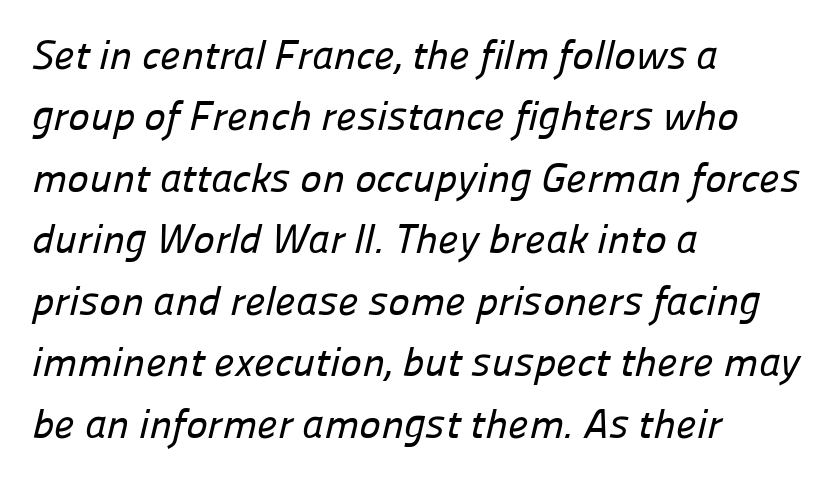
Each letter keeps its own natural width here, so spacing adapts to shape. Words appear dense and cohesive because spacing is normal. Any mark beneath the type? The region is blank. Examine the stroke ends and you'll find no serifs. Casual observation: everything's shoved over to the left. Whoever set this chose a conventional vertical rhythm.
